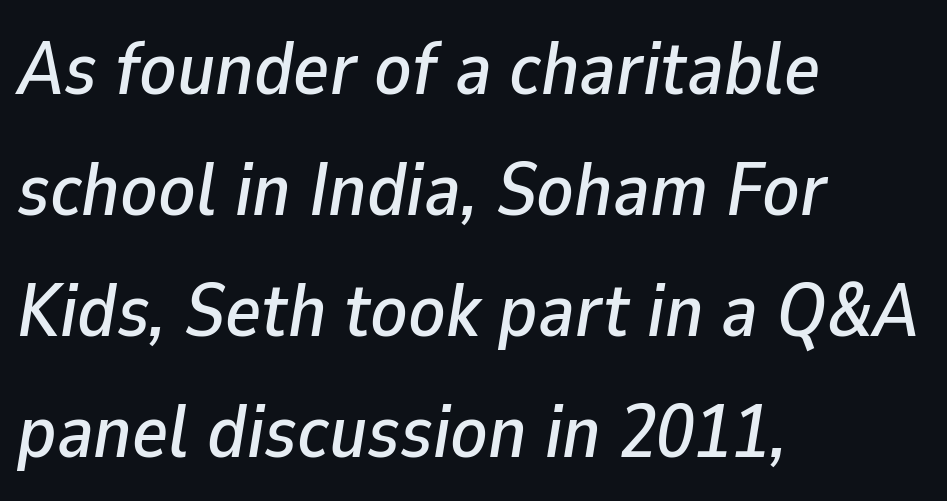
Q: Is the text italic (slanted)? A: Yes, it leans right by about 9 degrees.
Q: Is the text underlined? A: No.
Q: How is the paragraph aligned? A: Left-aligned.
Q: Is the spacing between letters normal or unusually wide? A: Normal.
Q: Is the spacing between lines tight, normal or loose? A: Normal.
Q: Width (condensed, normal, or wide)? A: Normal.
Q: Stroke contrast? A: Low.
Q: x-height? A: Medium.
Q: Monospaced? A: No.
